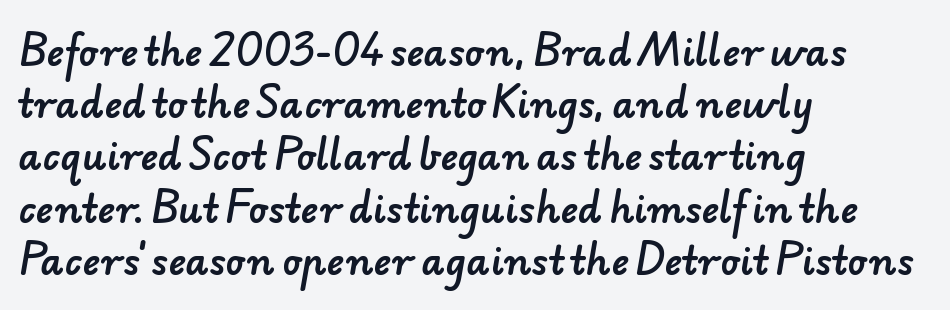
The image shows 37 px sans-serif type; set left-aligned, normal line spacing (1.41x), normal letter spacing, not underlined; low stroke contrast and a small x-height.
